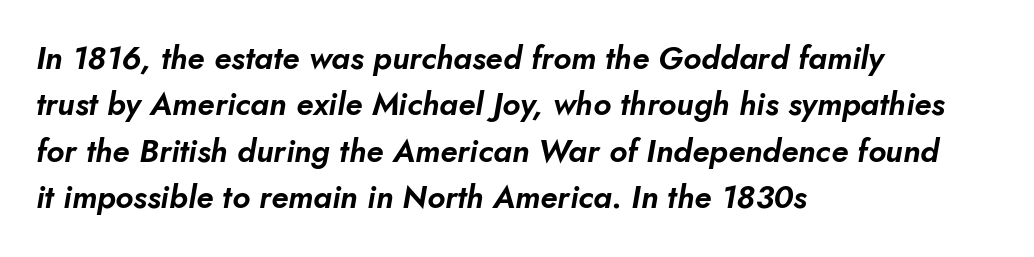
Leftover space on each line is placed entirely after the last word. Just letters on the line, the space beneath them empty. Think of a printed novel: that variable character pitch is what you see here. You could call the tracking neutral — neither tight nor loose.
